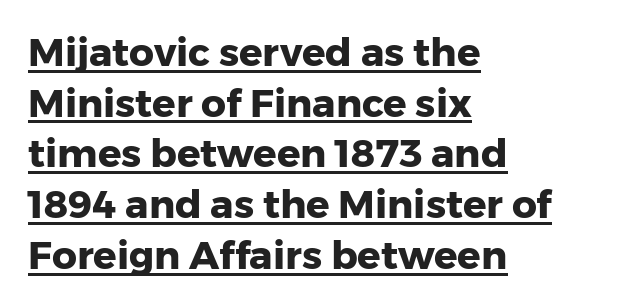
{"serif": "no", "italic": "no", "bold": "yes", "weight": "heavy", "width": "normal", "stroke_contrast": "low", "x_height": "medium", "monospaced": "no", "underline": "yes", "align": "left", "line_spacing": "normal", "line_spacing_ratio": 1.3, "letter_spacing": "normal", "letter_spacing_em": 0.0, "glyph_px": 39}
